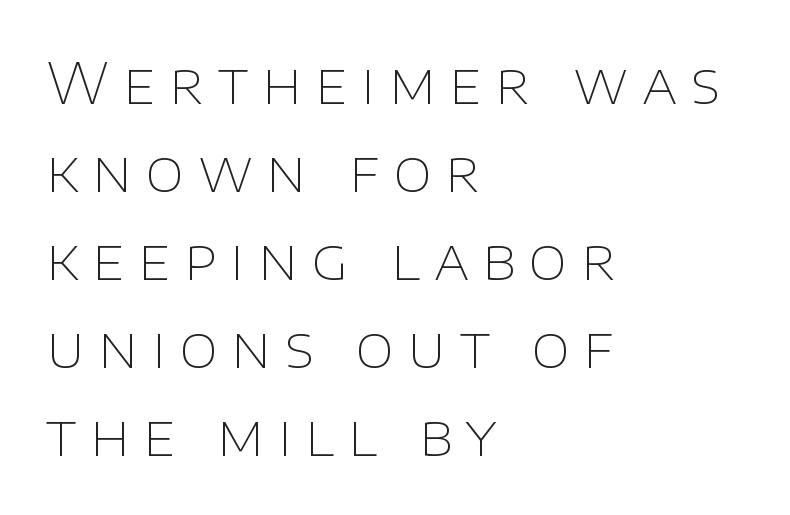
The image shows 56 px thin sans-serif type, upright; set left-aligned, normal line spacing (1.57x), unusually wide letter spacing (+0.24 em), not underlined; low stroke contrast and a large x-height.
